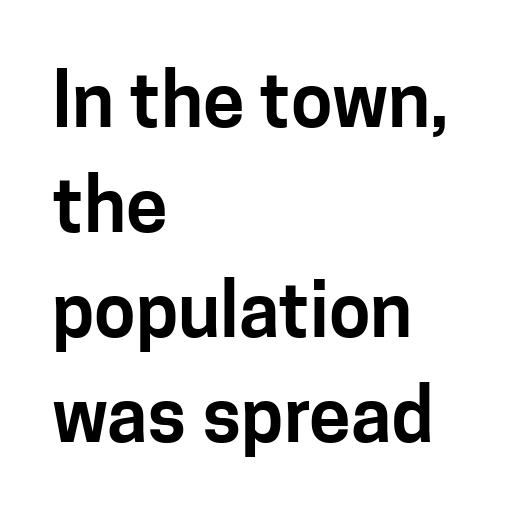
The passage shown stacks its lines at a standard gap. Type without underlining. If you drew a line through each stem, it would be perfectly vertical. Font category for this specimen: sans-serif. Here the designer chose a conventional face with non-uniform glyph widths.
